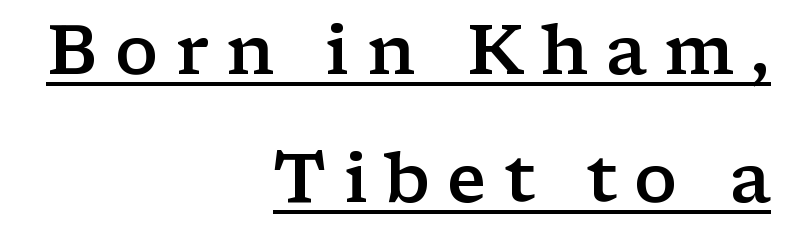
{"serif": "yes", "italic": "no", "bold": "semi", "weight": "semibold", "width": "wide", "stroke_contrast": "low", "x_height": "medium", "monospaced": "no", "underline": "yes", "align": "right", "line_spacing_ratio": 1.85, "letter_spacing": "wide", "letter_spacing_em": 0.24, "glyph_px": 69}
